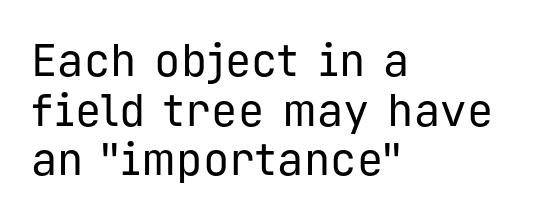
{"serif": "no", "italic": "no", "bold": "no", "weight": "regular", "width": "normal", "stroke_contrast": "low", "x_height": "medium", "monospaced": "yes", "underline": "no", "align": "left", "line_spacing": "tight", "line_spacing_ratio": 1.13, "letter_spacing": "normal", "letter_spacing_em": 0.0, "glyph_px": 44}
